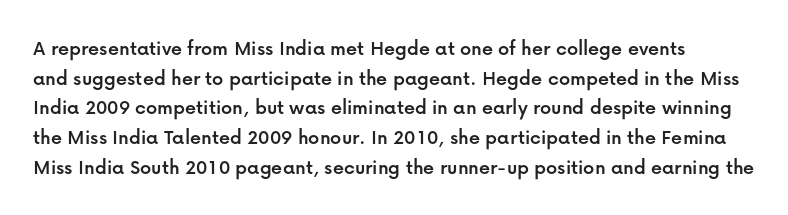
You can tell it's not italic because the verticals are truly vertical. Observe the ordinary spacing: letters are neighbours, not strangers. This block has exactly the height ordinary leading produces. Nobody drew a line under any word here.
